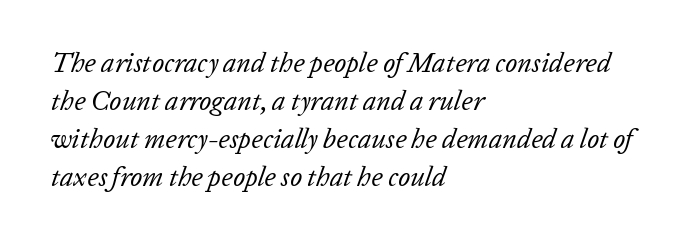
{"italic": "yes", "lean": "right", "slant_degrees": 20, "bold": "no", "underline": "no", "align": "left", "line_spacing": "normal", "line_spacing_ratio": 1.41, "letter_spacing": "normal", "letter_spacing_em": 0.0, "glyph_px": 27}
